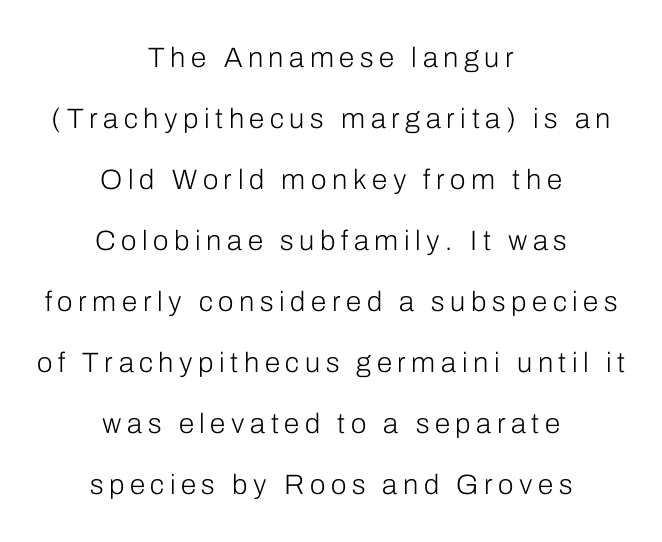
Q: Is the text bold? A: No.
Q: Is the text italic (slanted)? A: No, it is upright.
Q: Is the typeface a serif or a sans-serif typeface? A: Sans-serif.
Q: Is the text underlined? A: No.
Q: How is the paragraph aligned? A: Centered.
Q: Is the spacing between letters normal or unusually wide? A: Unusually wide.
Q: Is the spacing between lines tight, normal or loose? A: Loose.
Q: Width (condensed, normal, or wide)? A: Normal.
Q: Stroke contrast? A: Low.
Q: x-height? A: Medium.
Q: Monospaced? A: No.
